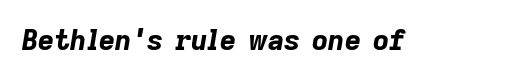
Q: Is the text bold? A: Yes.
Q: Is the text italic (slanted)? A: Yes, it leans right by about 9 degrees.
Q: Is the text underlined? A: No.
Q: Is the spacing between letters normal or unusually wide? A: Normal.
Q: Width (condensed, normal, or wide)? A: Normal.
Q: Stroke contrast? A: Low.
Q: x-height? A: Medium.
Q: Monospaced? A: No.
